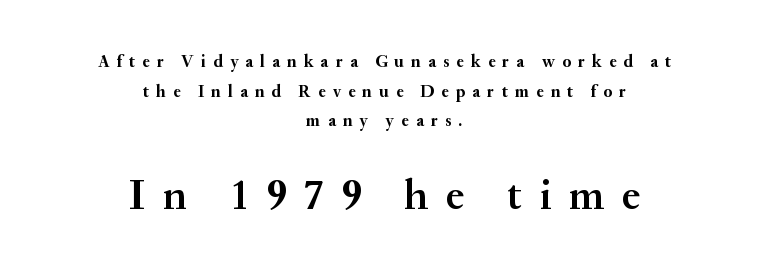
The image shows 42 px semibold serif type, upright; set centered, line spacing 1.75x, unusually wide letter spacing (+0.42 em), not underlined; the second (bottom) block is 2.47x larger; medium stroke contrast and a small x-height.
